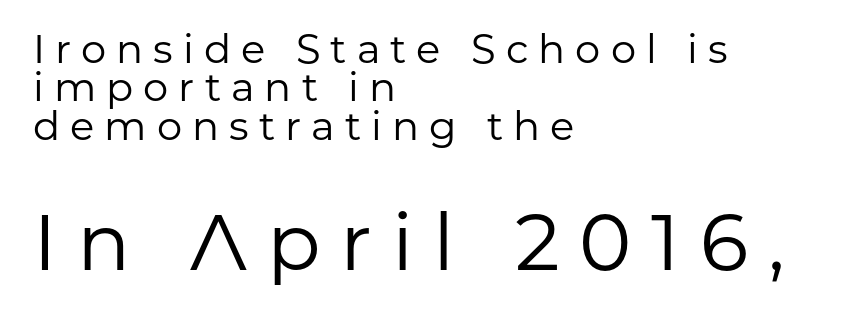
Q: Is the text bold? A: No.
Q: Is the text italic (slanted)? A: No, it is upright.
Q: Is the typeface a serif or a sans-serif typeface? A: Sans-serif.
Q: Is the text underlined? A: No.
Q: How is the paragraph aligned? A: Left-aligned.
Q: Is the spacing between letters normal or unusually wide? A: Unusually wide.
Q: Is the spacing between lines tight, normal or loose? A: Tight.
Q: Which block of text is set in a larger size, the first (top) or the second (bottom)? A: The second (bottom) one.
Q: Width (condensed, normal, or wide)? A: Normal.
Q: Stroke contrast? A: Low.
Q: x-height? A: Medium.
Q: Monospaced? A: No.
